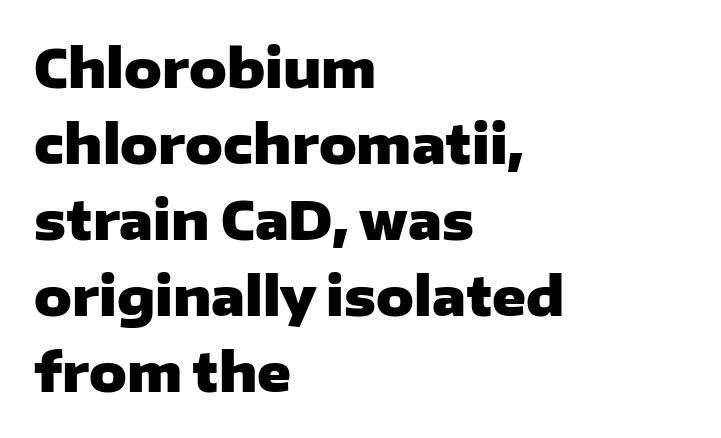
Q: Is the text bold? A: Yes.
Q: Is the text italic (slanted)? A: No, it is upright.
Q: Is the typeface a serif or a sans-serif typeface? A: Sans-serif.
Q: Is the text underlined? A: No.
Q: How is the paragraph aligned? A: Left-aligned.
Q: Is the spacing between letters normal or unusually wide? A: Normal.
Q: Is the spacing between lines tight, normal or loose? A: Normal.
Q: Width (condensed, normal, or wide)? A: Wide.
Q: Stroke contrast? A: Low.
Q: x-height? A: Medium.
Q: Monospaced? A: No.
